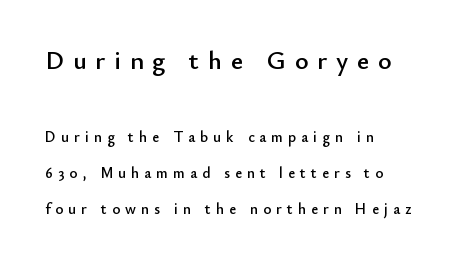
{"italic": "no", "underline": "no", "align": "left", "line_spacing": "loose", "line_spacing_ratio": 2.39, "letter_spacing": "wide", "letter_spacing_em": 0.34, "larger_block": "first", "size_ratio": 1.73, "glyph_px": 26}
